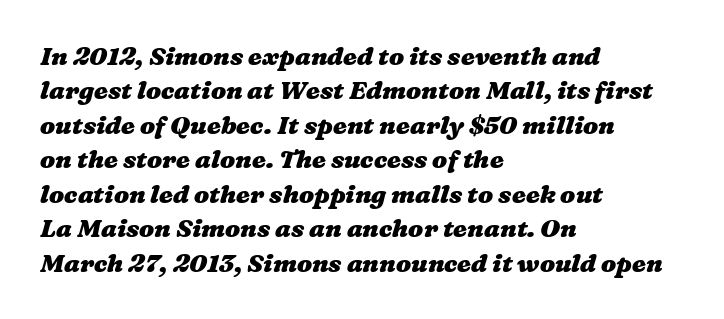
The image shows 25 px bold type; set left-aligned, normal line spacing (1.38x), normal letter spacing, not underlined.
